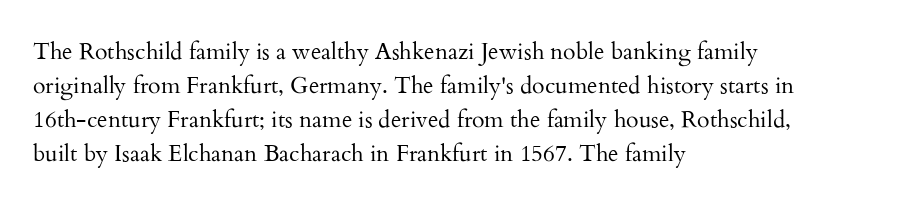
The type sits square on the baseline with zero lean. Stem width sits at or under what a default text font uses. Horizontally, the lines are justified to the leading edge only. This sample keeps an unexceptional amount of space between lines. The space beneath each line is pristine and unruled. There is no visible air inserted between adjacent glyphs.
